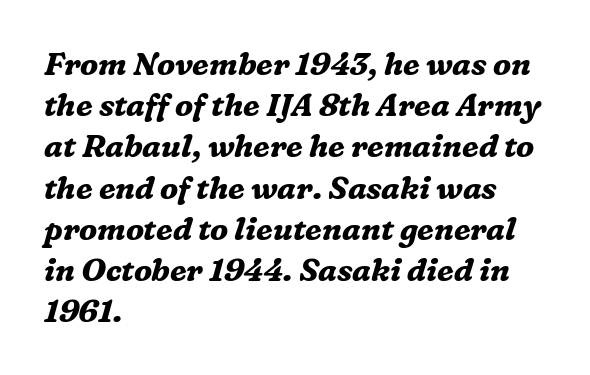
{"serif": "yes", "italic": "yes", "lean": "right", "slant_degrees": 16, "bold": "yes", "weight": "bold", "width": "normal", "stroke_contrast": "medium", "x_height": "medium", "monospaced": "no", "underline": "no", "align": "left", "line_spacing": "normal", "line_spacing_ratio": 1.33, "letter_spacing": "normal", "letter_spacing_em": 0.0, "glyph_px": 31}
